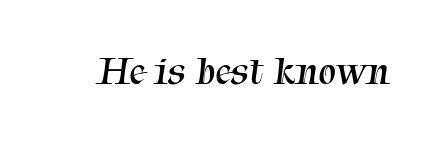
{"serif": "yes", "bold": "no", "weight": "regular", "width": "normal", "stroke_contrast": "medium", "x_height": "medium", "monospaced": "no", "underline": "no", "letter_spacing": "normal", "letter_spacing_em": 0.0, "glyph_px": 40}
